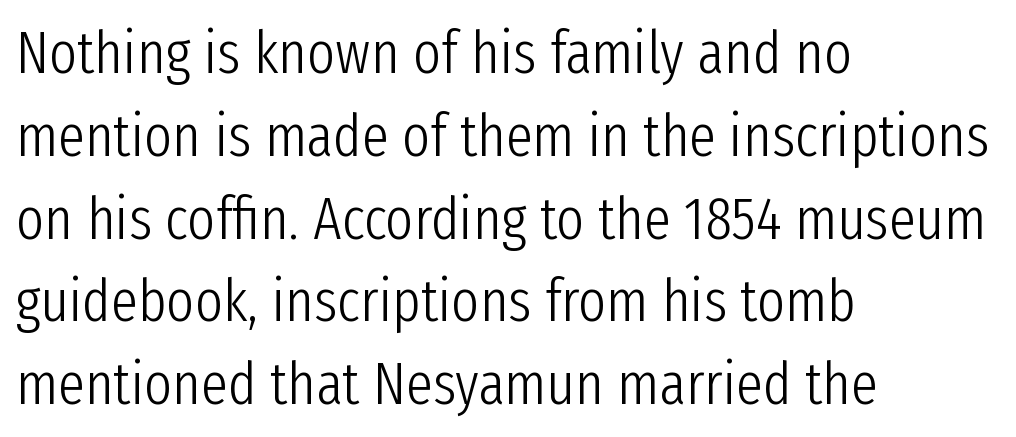
{"serif": "no", "italic": "no", "bold": "no", "weight": "light", "width": "condensed", "stroke_contrast": "low", "x_height": "medium", "monospaced": "no", "underline": "no", "align": "left", "line_spacing": "normal", "line_spacing_ratio": 1.38, "letter_spacing": "normal", "letter_spacing_em": 0.0, "glyph_px": 60}
